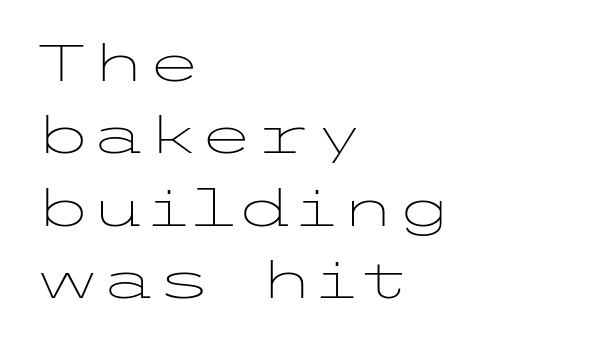
Q: Is the text bold? A: No.
Q: Is the text italic (slanted)? A: No, it is upright.
Q: Is the typeface a serif or a sans-serif typeface? A: Sans-serif.
Q: Is the text underlined? A: No.
Q: How is the paragraph aligned? A: Left-aligned.
Q: Is the spacing between letters normal or unusually wide? A: Normal.
Q: Is the spacing between lines tight, normal or loose? A: Normal.
Q: Width (condensed, normal, or wide)? A: Wide.
Q: Stroke contrast? A: Low.
Q: x-height? A: Medium.
